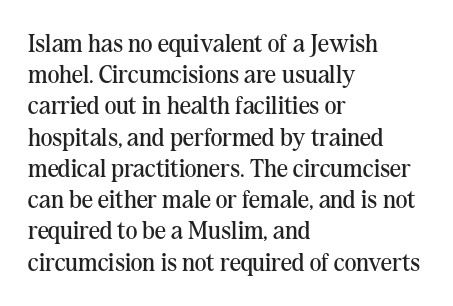
Spacing between characters is what you'd get straight out of the box. Ordinary non-slanted type is in use. The compositor pushed each line to the left boundary. Rows of type keep a routine distance in the vertical direction.
